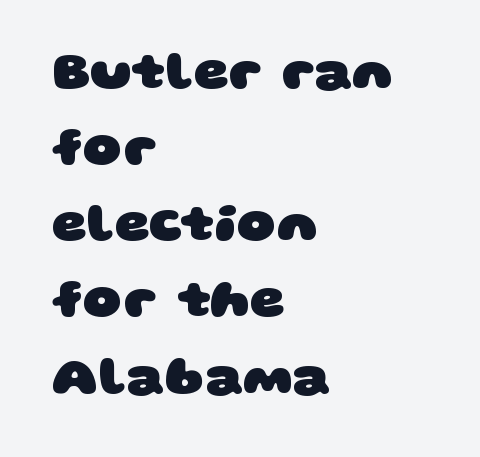
The image shows 54 px heavy, wide sans-serif type; set left-aligned, normal line spacing (1.41x), normal letter spacing, not underlined; low stroke contrast and a large x-height.
